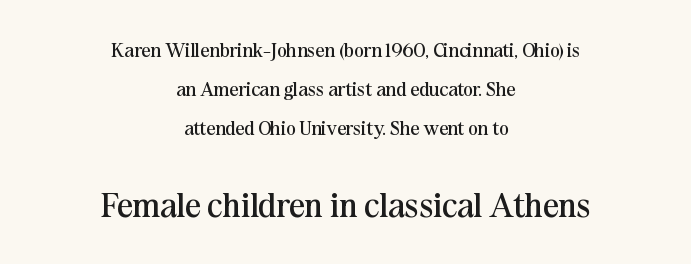
The image shows 35 px regular-weight serif type, upright; set centered, loose line spacing (1.96x), normal letter spacing, not underlined; the second (bottom) block is 1.75x larger; medium stroke contrast and a medium x-height.
